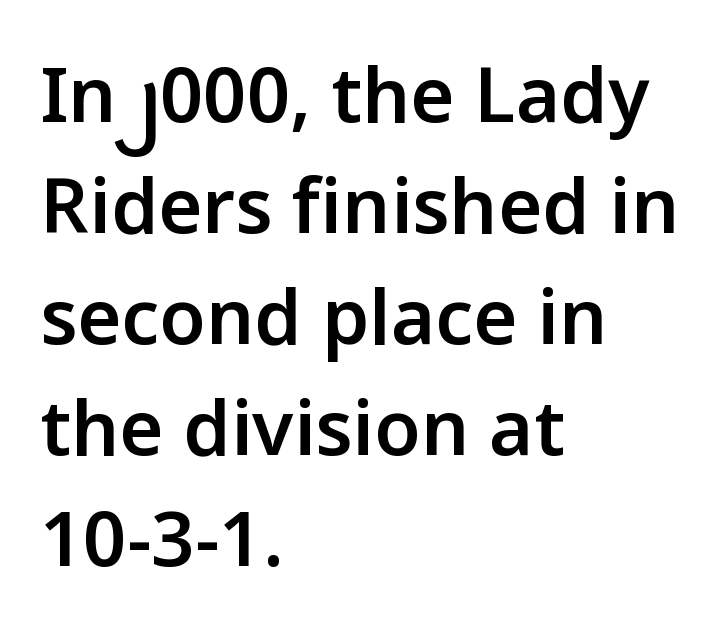
{"serif": "no", "italic": "no", "bold": "semi", "weight": "semibold", "width": "normal", "stroke_contrast": "low", "x_height": "medium", "monospaced": "no", "underline": "no", "align": "left", "line_spacing": "normal", "line_spacing_ratio": 1.46, "letter_spacing": "normal", "letter_spacing_em": 0.0, "glyph_px": 76}
